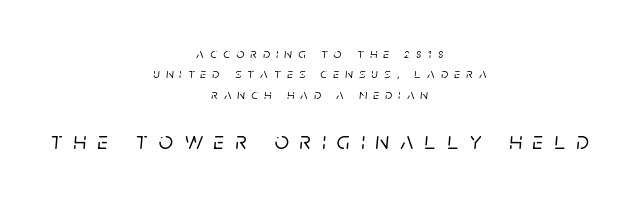
{"italic": "yes", "lean": "right", "slant_degrees": 5, "underline": "no", "align": "center", "line_spacing": "normal", "line_spacing_ratio": 1.46, "letter_spacing": "wide", "letter_spacing_em": 0.45, "larger_block": "second", "size_ratio": 1.79, "glyph_px": 25}
